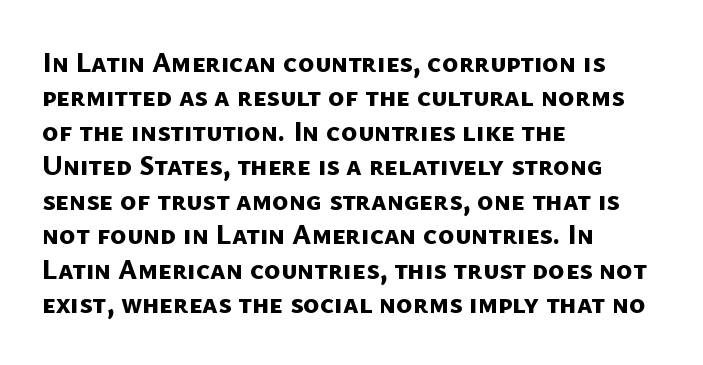
The image shows 28 px bold sans-serif type; set left-aligned, line spacing 1.23x, normal letter spacing, not underlined; low stroke contrast and a medium x-height.
